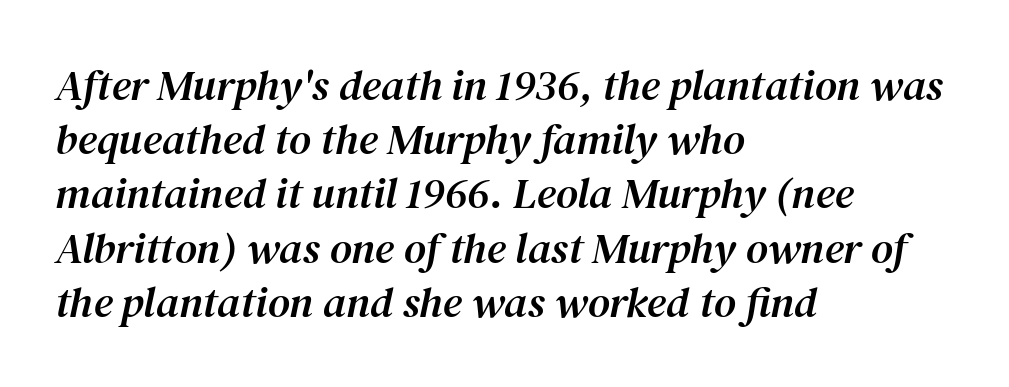
Lines of text with bare space underneath. Is the type slanted? Yes — the strokes lean at a clear angle. The face used here is rendered with its standard letterfit. Baseline-to-baseline distance is the conventional proportion of letter height. A typesetter would call this proportional, since set widths differ per character. The lines in this sample share a left origin and differ only in where they stop.
